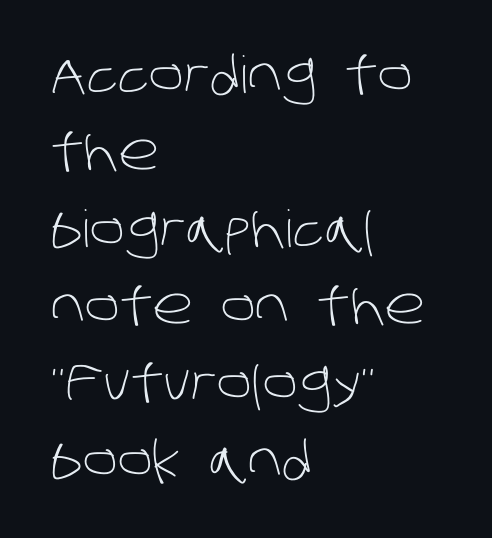
{"serif": "no", "bold": "no", "weight": "light", "width": "normal", "stroke_contrast": "low", "x_height": "large", "monospaced": "no", "underline": "no", "align": "left", "line_spacing": "normal", "line_spacing_ratio": 1.51, "letter_spacing": "normal", "letter_spacing_em": 0.0, "glyph_px": 51}
